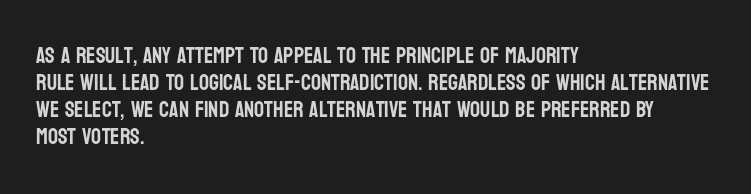
The horizontal fit of the characters is conventional and even. The typesetter chose a ragged-right arrangement here. Upright lettering throughout. The specimen omits any rule beneath the text block's lines.
